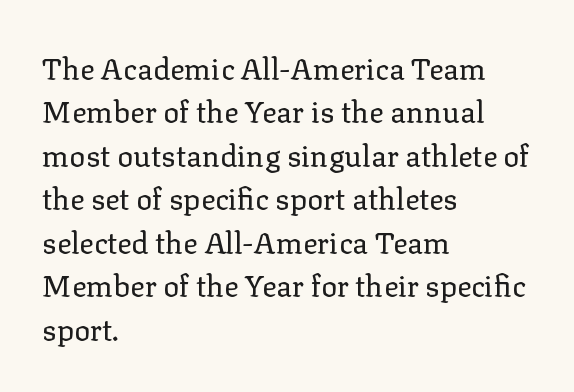
When letters stand straight like this, we call the style roman or upright. Whoever set this chose a conventional vertical rhythm. The gaps between neighbouring characters are ordinary and unremarkable. The foot of each line stays bare and open. The lines in this sample share a left origin and differ only in where they stop.
